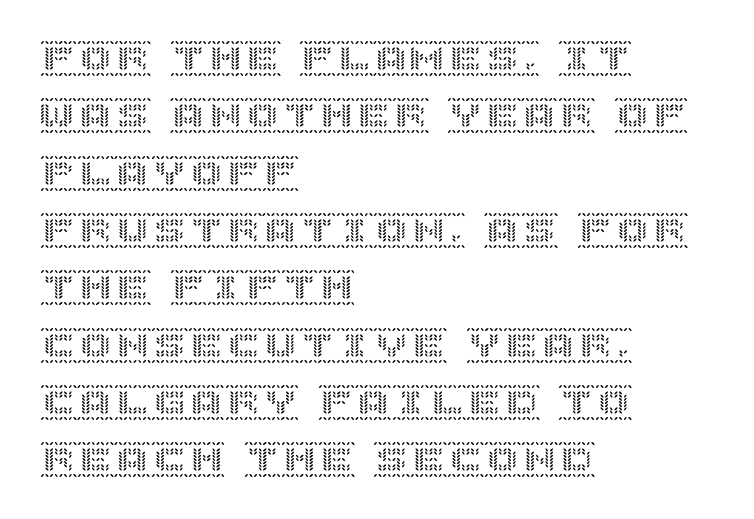
Q: Is the text italic (slanted)? A: No, it is upright.
Q: Is the text underlined? A: No.
Q: How is the paragraph aligned? A: Left-aligned.
Q: Is the spacing between letters normal or unusually wide? A: Normal.
Q: Is the spacing between lines tight, normal or loose? A: Normal.
Q: Width (condensed, normal, or wide)? A: Normal.
Q: x-height? A: Large.
